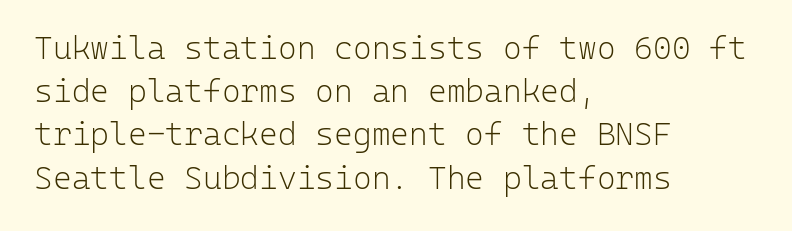
Is there any slant? The stems are plumb. Honestly, the row spacing looks completely unremarkable. Note: no serifs on the glyphs. Bare-footed words on every line.
